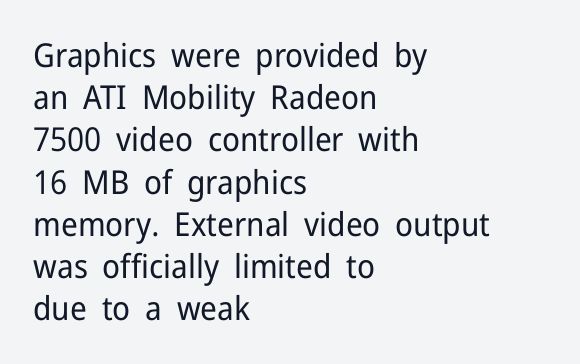
The image shows 33 px regular-weight sans-serif type, upright; set left-aligned, normal line spacing (1.28x), normal letter spacing, not underlined; low stroke contrast and a medium x-height.
